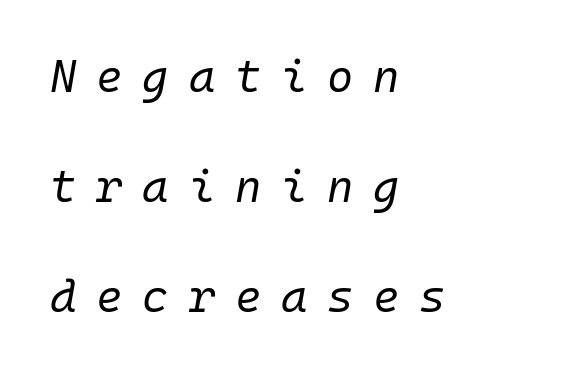
Q: Is the text bold? A: No.
Q: Is the text italic (slanted)? A: Yes, it leans right by about 10 degrees.
Q: Is the text underlined? A: No.
Q: How is the paragraph aligned? A: Left-aligned.
Q: Is the spacing between letters normal or unusually wide? A: Unusually wide.
Q: Is the spacing between lines tight, normal or loose? A: Loose.
Q: Width (condensed, normal, or wide)? A: Normal.
Q: Stroke contrast? A: Low.
Q: x-height? A: Medium.
Q: Monospaced? A: Yes.
